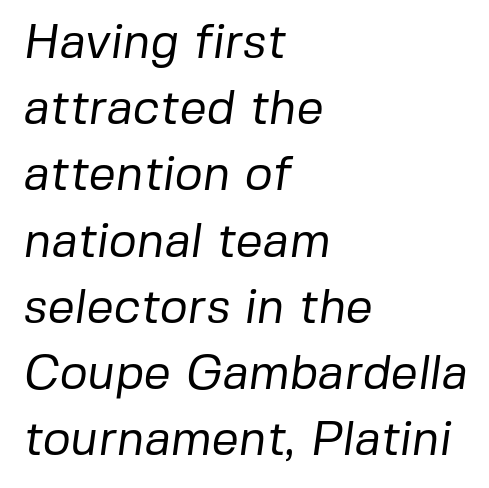
The image shows 48 px regular-weight sans-serif type; set left-aligned, normal line spacing (1.38x), normal letter spacing, not underlined; low stroke contrast and a medium x-height.
